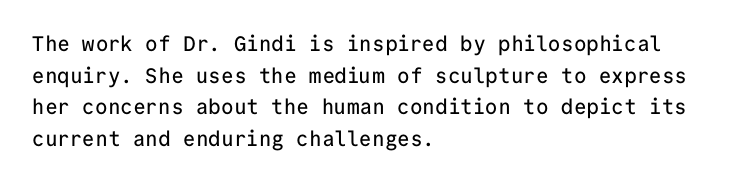
{"italic": "no", "underline": "no", "align": "left", "line_spacing": "normal", "line_spacing_ratio": 1.51, "letter_spacing": "normal", "letter_spacing_em": 0.0, "glyph_px": 21}
